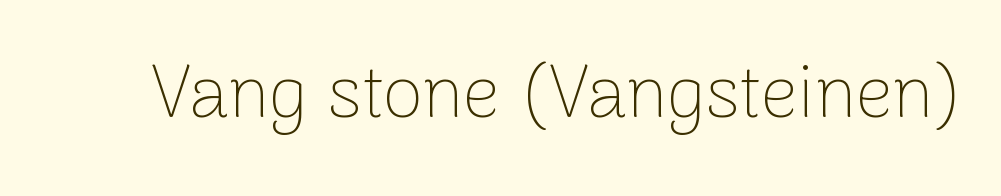
Q: Is the text bold? A: No.
Q: Is the text italic (slanted)? A: No, it is upright.
Q: Is the typeface a serif or a sans-serif typeface? A: Sans-serif.
Q: Is the text underlined? A: No.
Q: Is the spacing between letters normal or unusually wide? A: Normal.
Q: Width (condensed, normal, or wide)? A: Normal.
Q: Stroke contrast? A: Low.
Q: x-height? A: Medium.
Q: Monospaced? A: No.
